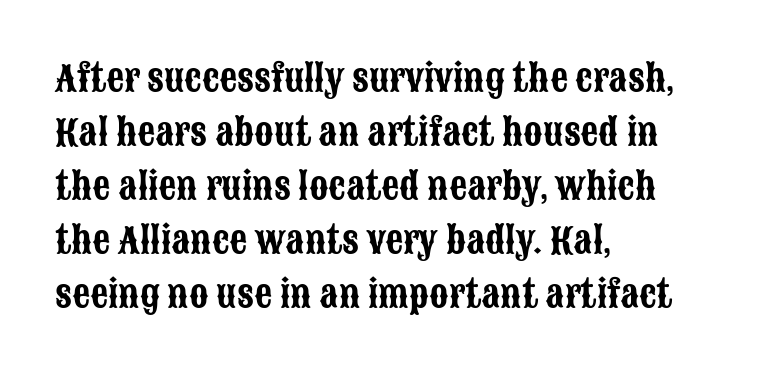
The image shows 35 px condensed sans-serif type, upright; set left-aligned, normal line spacing (1.54x), normal letter spacing, not underlined; low stroke contrast and a large x-height.
